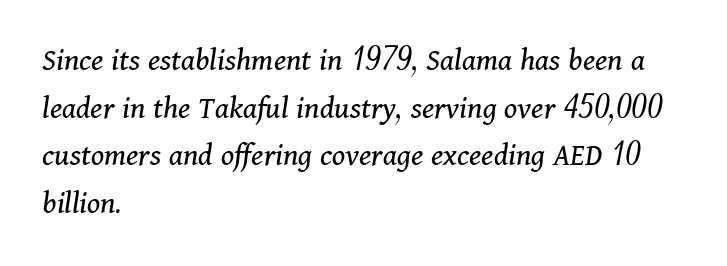
The image shows 33 px regular-weight serif type, italic (leaning right); set left-aligned, normal line spacing (1.44x), normal letter spacing, not underlined; medium stroke contrast and a medium x-height.
